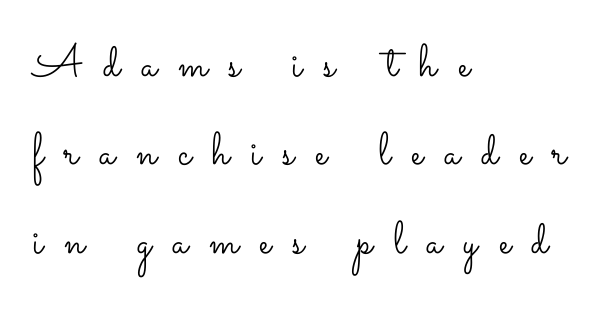
The image shows 46 px light, wide type; set left-aligned, loose line spacing (1.92x), unusually wide letter spacing (+0.46 em), not underlined; low stroke contrast and a small x-height.
